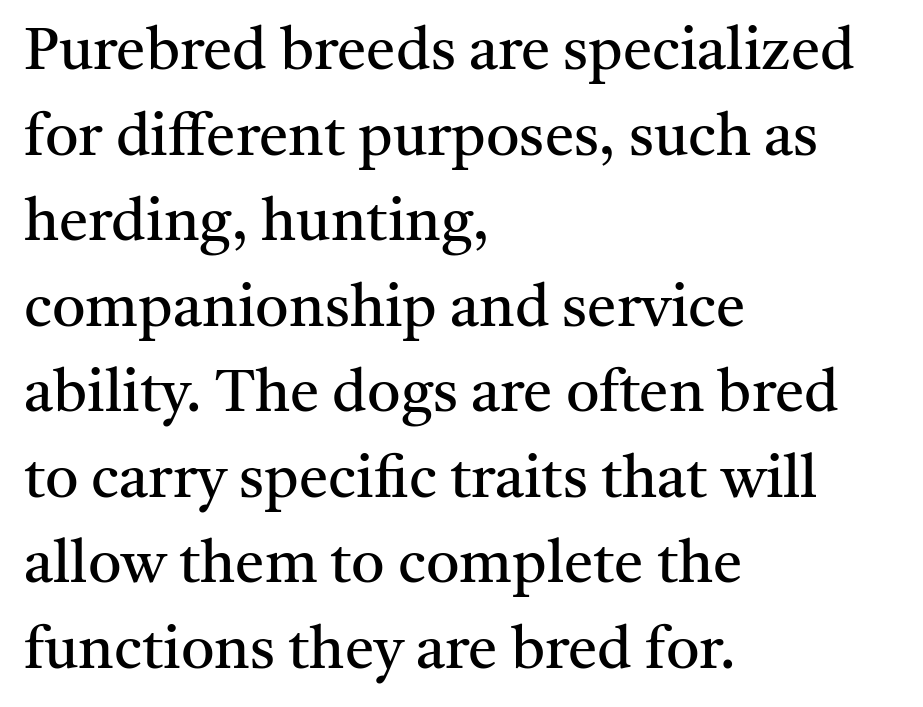
{"serif": "yes", "italic": "no", "bold": "no", "weight": "regular", "width": "normal", "stroke_contrast": "medium", "x_height": "medium", "monospaced": "no", "underline": "no", "align": "left", "line_spacing": "normal", "line_spacing_ratio": 1.45, "letter_spacing": "normal", "letter_spacing_em": 0.0, "glyph_px": 59}
